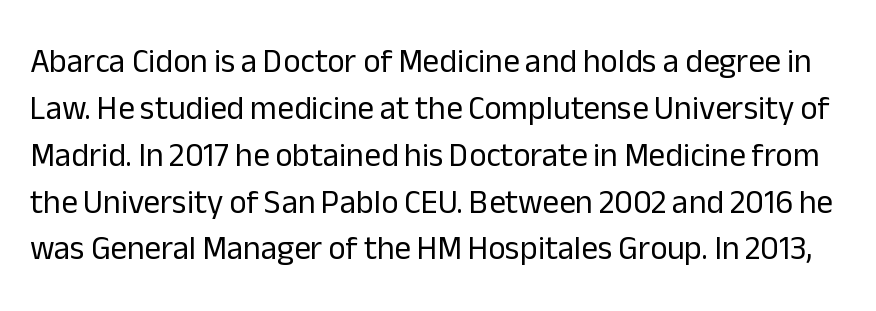
{"serif": "no", "italic": "no", "bold": "no", "weight": "regular", "width": "normal", "stroke_contrast": "low", "x_height": "medium", "monospaced": "no", "underline": "no", "line_spacing": "normal", "line_spacing_ratio": 1.42, "letter_spacing": "normal", "letter_spacing_em": 0.0, "glyph_px": 33}
